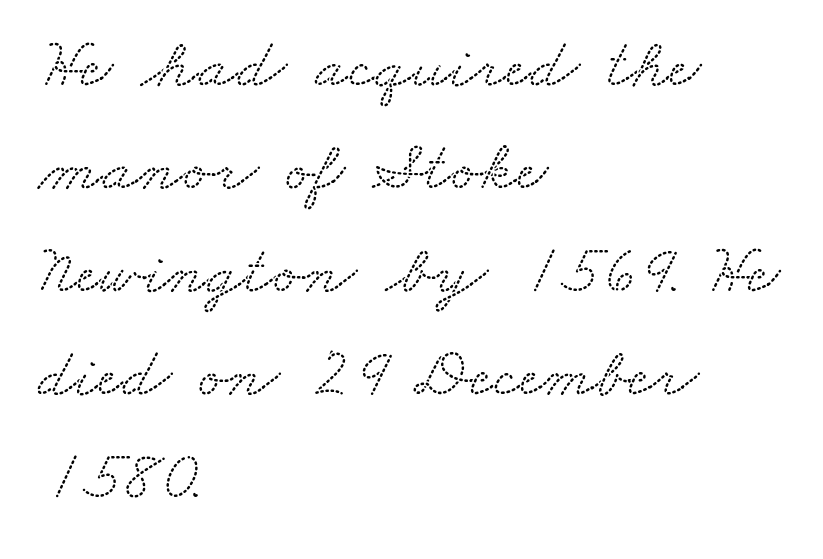
Q: Is the typeface a serif or a sans-serif typeface? A: Serif.
Q: Is the text underlined? A: No.
Q: How is the paragraph aligned? A: Left-aligned.
Q: Is the spacing between letters normal or unusually wide? A: Normal.
Q: Is the spacing between lines tight, normal or loose? A: Normal.
Q: Width (condensed, normal, or wide)? A: Wide.
Q: Stroke contrast? A: Low.
Q: x-height? A: Small.
Q: Monospaced? A: No.
